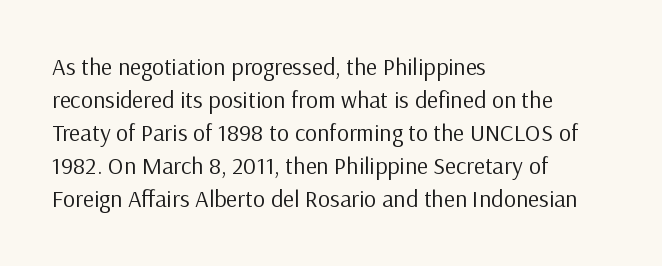
These lines stack with their left ends in a neat column. Letters rest on an invisible, unmarked baseline. The lines sit at an ordinary, default distance from one another. The type sits square on the baseline with zero lean. No letter is thick-stroked: the sample isn't bold. Default kerning and tracking; the words read as compact shapes.
